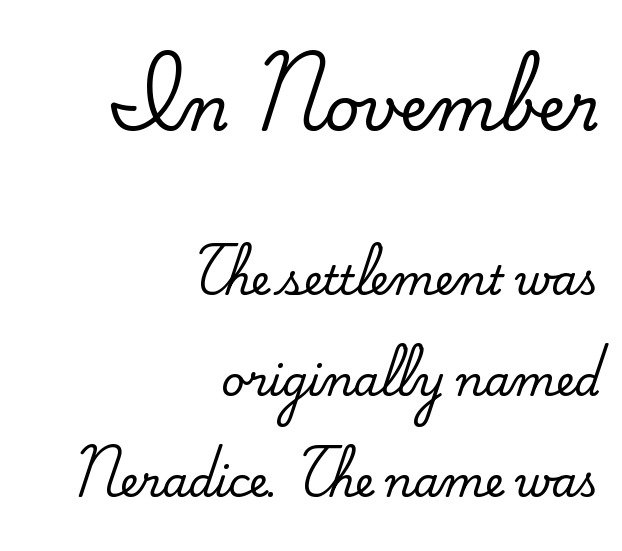
The image shows 61 px serif type; set right-aligned, loose line spacing (2.46x), normal letter spacing, not underlined; the first (top) block is 1.49x larger; medium stroke contrast and a small x-height.
